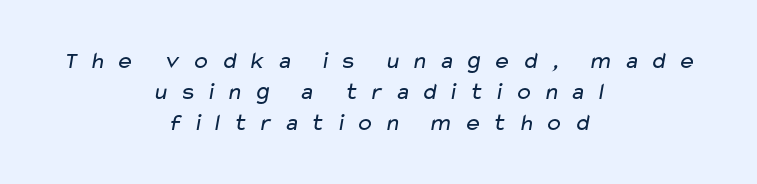
The image shows 24 px text type; set centered, normal line spacing (1.3x), unusually wide letter spacing (+0.44 em), not underlined.
